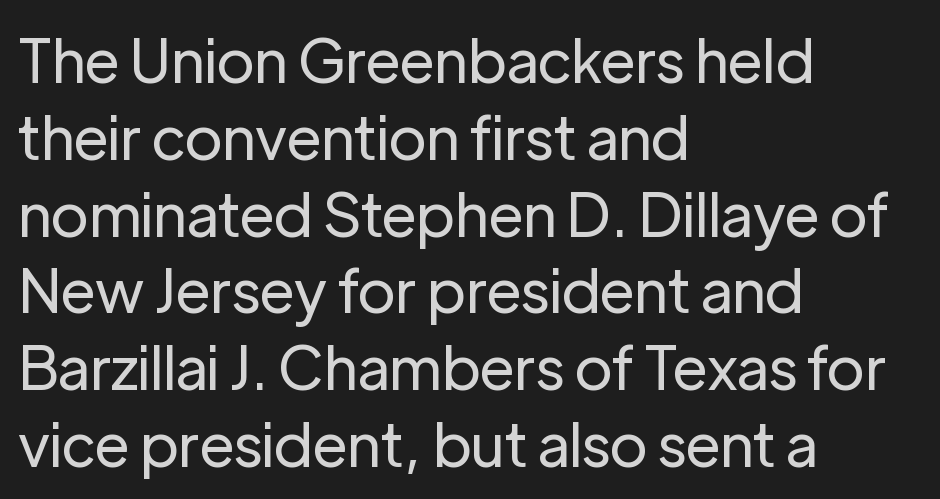
Q: Is the text bold? A: No.
Q: Is the text italic (slanted)? A: No, it is upright.
Q: Is the typeface a serif or a sans-serif typeface? A: Sans-serif.
Q: Is the text underlined? A: No.
Q: How is the paragraph aligned? A: Left-aligned.
Q: Is the spacing between letters normal or unusually wide? A: Normal.
Q: Is the spacing between lines tight, normal or loose? A: Normal.
Q: Width (condensed, normal, or wide)? A: Normal.
Q: Stroke contrast? A: Low.
Q: x-height? A: Medium.
Q: Monospaced? A: No.
